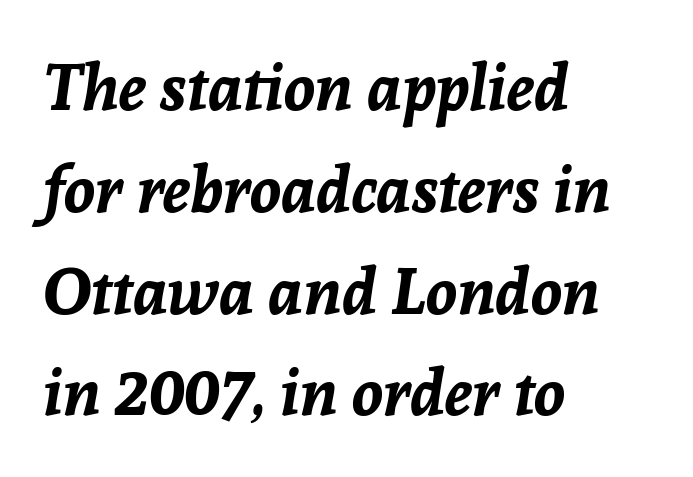
One-word summary of the alignment: left. Does the weight exceed regular? Yes, all the way to bold. A clean baseline with only descenders dipping below it. Here the designer chose a conventional face with non-uniform glyph widths. Short note: letters normally spaced.
